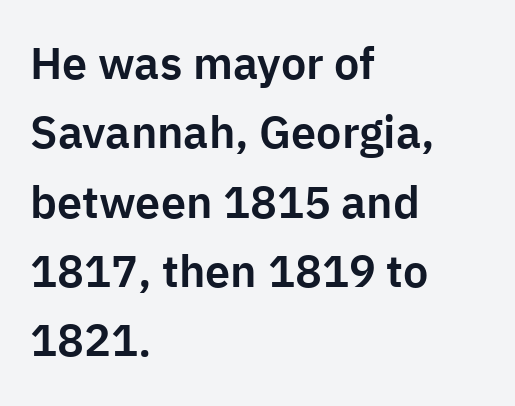
The image shows 45 px sans-serif type, upright; set left-aligned, normal line spacing (1.54x), normal letter spacing, not underlined; low stroke contrast and a medium x-height.
